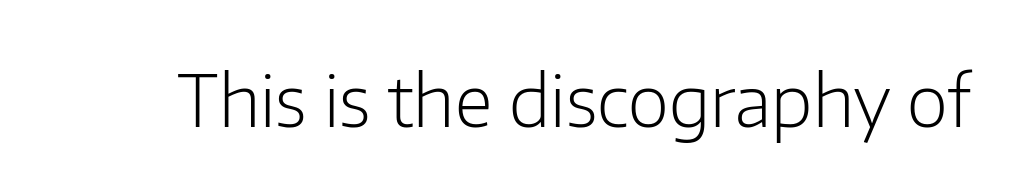
Tall strokes in this sample are plumb rather than angled. Standard letterfit; no display-style spreading of the glyphs. This sample has the flowing, uneven cadence of proportional lettering. Words float on clear page, feet unadorned. Nothing heavy about these letters — not bold at all. Check where the strokes stop: nothing finishes them off — pure sans.
